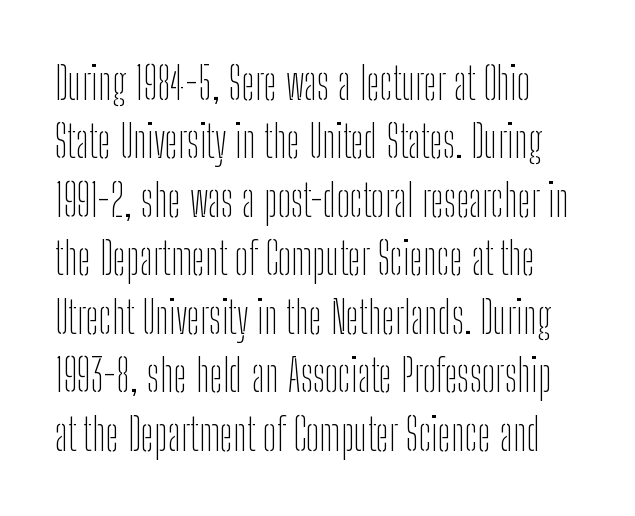
{"serif": "no", "italic": "no", "bold": "no", "weight": "thin", "width": "condensed", "stroke_contrast": "low", "x_height": "medium", "monospaced": "no", "underline": "no", "line_spacing": "normal", "line_spacing_ratio": 1.3, "letter_spacing": "normal", "letter_spacing_em": 0.0, "glyph_px": 45}
